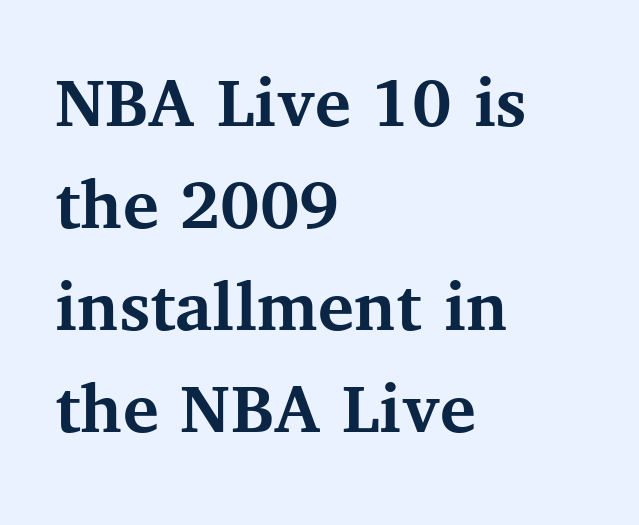
The image shows 75 px semibold serif type, upright; set left-aligned, normal line spacing (1.36x), normal letter spacing, not underlined; medium stroke contrast and a medium x-height.
